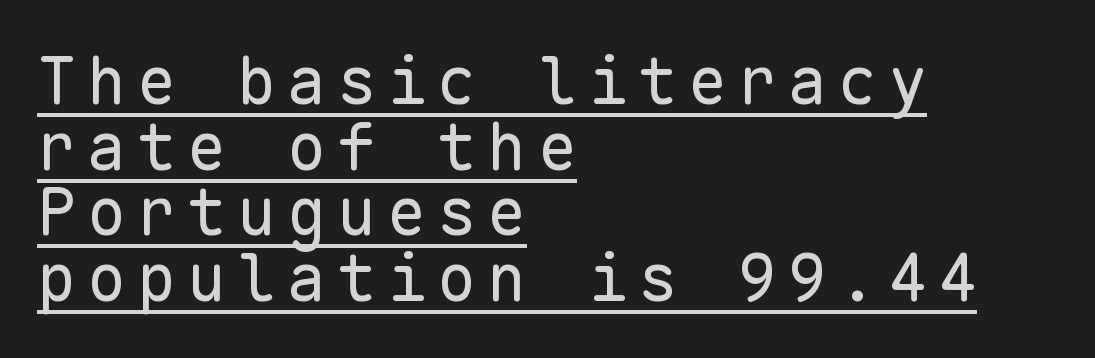
The image shows 65 px regular-weight sans-serif type, upright, monospaced; set left-aligned, tight line spacing (1.01x), underlined; low stroke contrast and a medium x-height.
